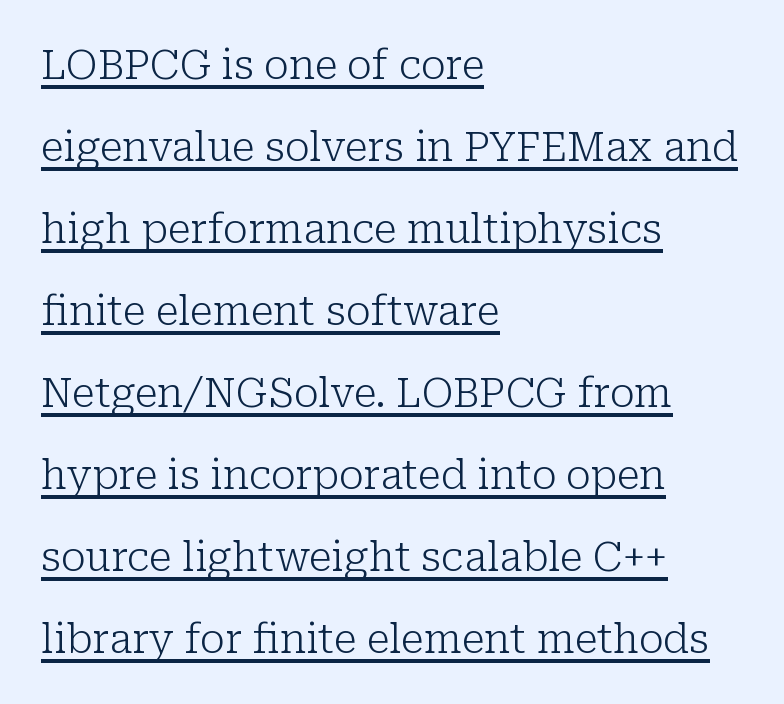
{"serif": "yes", "italic": "no", "bold": "no", "weight": "light", "width": "normal", "stroke_contrast": "low", "x_height": "medium", "monospaced": "no", "underline": "yes", "align": "left", "line_spacing": "loose", "line_spacing_ratio": 2.05, "letter_spacing": "normal", "letter_spacing_em": 0.0, "glyph_px": 40}
